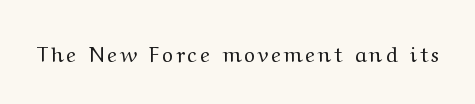
Q: Is the text bold? A: No.
Q: Is the text italic (slanted)? A: No, it is upright.
Q: Is the text underlined? A: No.
